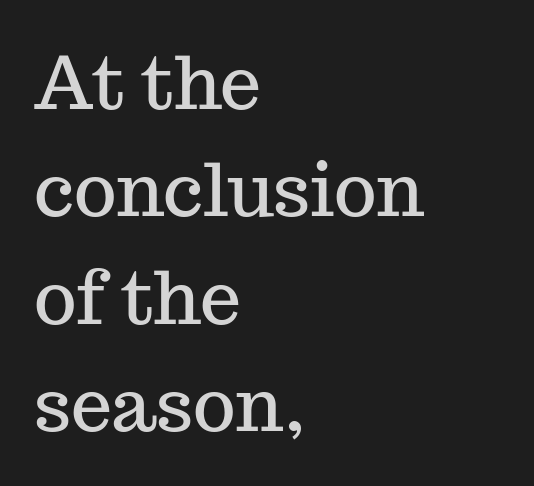
{"serif": "yes", "italic": "no", "width": "normal", "stroke_contrast": "medium", "x_height": "medium", "monospaced": "no", "underline": "no", "align": "left", "line_spacing": "normal", "line_spacing_ratio": 1.47, "letter_spacing": "normal", "letter_spacing_em": 0.0, "glyph_px": 73}
